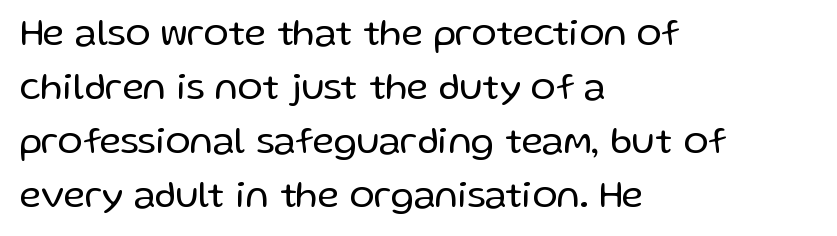
The image shows 37 px regular-weight sans-serif type, upright; set left-aligned, normal line spacing (1.46x), normal letter spacing, not underlined; low stroke contrast and a medium x-height.
